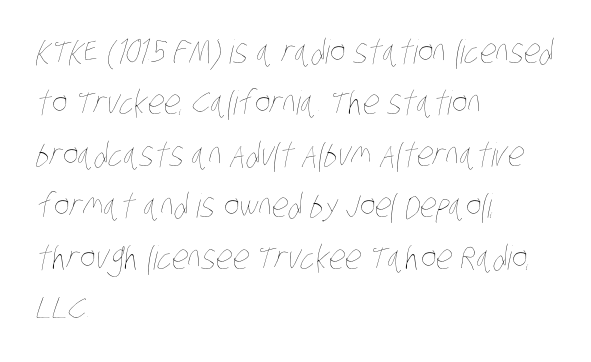
{"bold": "no", "weight": "thin", "width": "condensed", "stroke_contrast": "low", "x_height": "large", "monospaced": "no", "underline": "no", "align": "left", "line_spacing": "normal", "line_spacing_ratio": 1.56, "letter_spacing": "normal", "letter_spacing_em": 0.0, "glyph_px": 33}
